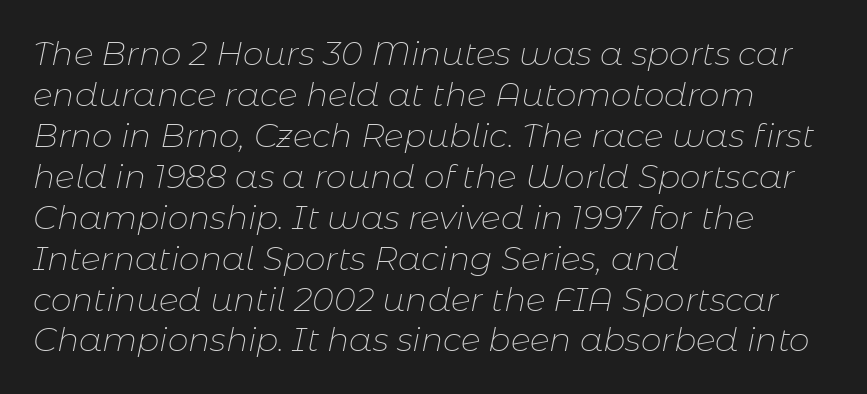
Q: Is the text bold? A: No.
Q: Is the text italic (slanted)? A: Yes, it leans right by about 11 degrees.
Q: Is the text underlined? A: No.
Q: How is the paragraph aligned? A: Left-aligned.
Q: Is the spacing between letters normal or unusually wide? A: Normal.
Q: Width (condensed, normal, or wide)? A: Normal.
Q: Stroke contrast? A: Low.
Q: x-height? A: Medium.
Q: Monospaced? A: No.
